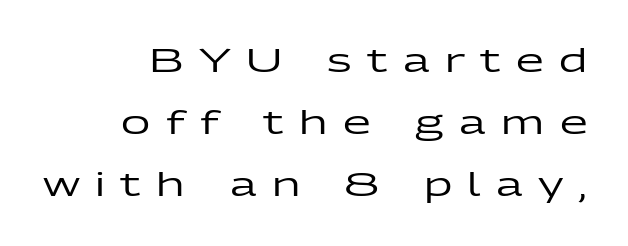
{"serif": "no", "italic": "no", "width": "wide", "stroke_contrast": "low", "x_height": "medium", "monospaced": "no", "underline": "no", "align": "right", "line_spacing": "loose", "line_spacing_ratio": 1.94, "letter_spacing": "wide", "letter_spacing_em": 0.48, "glyph_px": 32}
